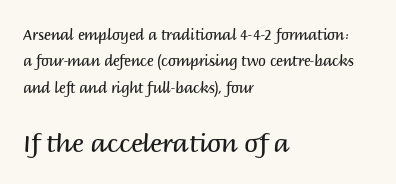
The image shows 25 px text type; set left-aligned, line spacing 1.89x, normal letter spacing, not underlined; the second (bottom) block is 1.79x larger.
